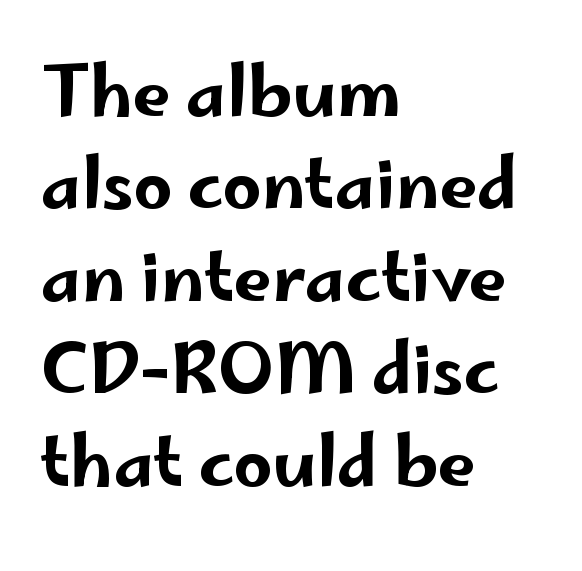
{"serif": "no", "italic": "no", "width": "wide", "stroke_contrast": "low", "x_height": "small", "monospaced": "no", "underline": "no", "align": "left", "line_spacing": "normal", "line_spacing_ratio": 1.36, "letter_spacing": "normal", "letter_spacing_em": 0.0, "glyph_px": 68}
